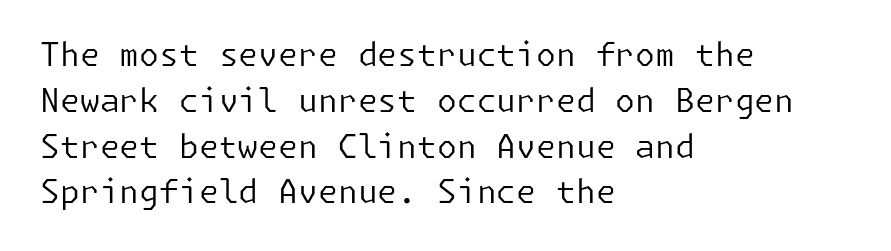
{"serif": "no", "italic": "no", "bold": "no", "weight": "regular", "width": "normal", "stroke_contrast": "low", "x_height": "medium", "underline": "no", "align": "left", "line_spacing": "normal", "line_spacing_ratio": 1.43, "letter_spacing": "normal", "letter_spacing_em": 0.0, "glyph_px": 32}
